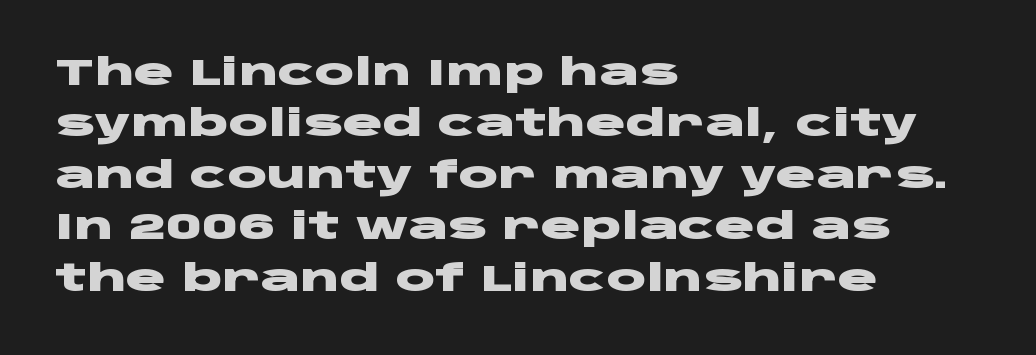
Q: Is the text bold? A: Yes.
Q: Is the text italic (slanted)? A: No, it is upright.
Q: Is the typeface a serif or a sans-serif typeface? A: Sans-serif.
Q: Is the text underlined? A: No.
Q: How is the paragraph aligned? A: Left-aligned.
Q: Is the spacing between letters normal or unusually wide? A: Normal.
Q: Is the spacing between lines tight, normal or loose? A: Normal.
Q: Width (condensed, normal, or wide)? A: Wide.
Q: Stroke contrast? A: Low.
Q: x-height? A: Large.
Q: Monospaced? A: No.
